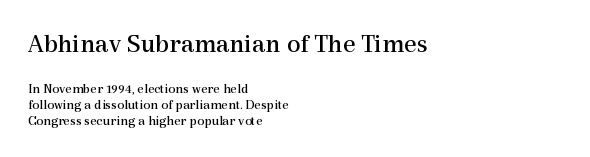
Of the two passages, the one on top uses the larger point size. You could call the tracking neutral — neither tight nor loose. Horizontally, the lines are justified to the leading edge only. In terms of leading, this rendering errs on the cramped side. Honestly, there is no underline to notice here at all. Letters have the restrained weight of plain body copy at most.
